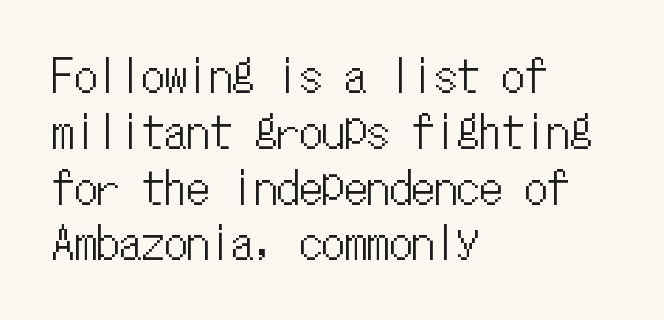
The image shows 45 px condensed type, upright, monospaced; set left-aligned, line spacing 1.24x, normal letter spacing, not underlined; low stroke contrast and a medium x-height.
